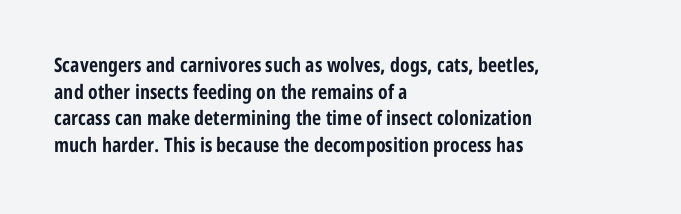
The image shows 20 px bold type, upright; set left-aligned, normal line spacing (1.33x), normal letter spacing, not underlined.
